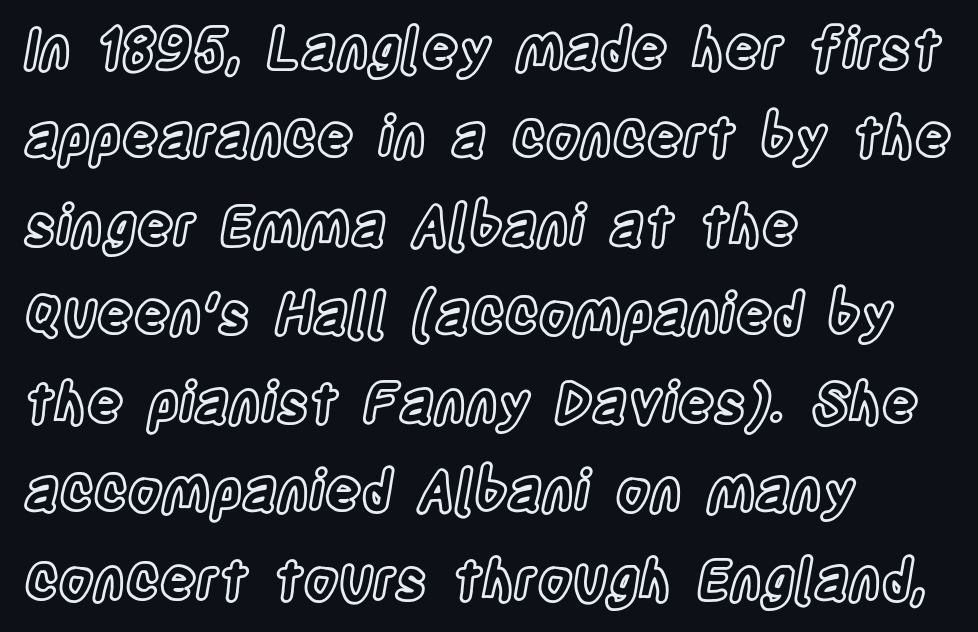
Q: Is the text italic (slanted)? A: Yes.
Q: Is the text underlined? A: No.
Q: How is the paragraph aligned? A: Left-aligned.
Q: Is the spacing between letters normal or unusually wide? A: Normal.
Q: Is the spacing between lines tight, normal or loose? A: Normal.
Q: Width (condensed, normal, or wide)? A: Condensed.
Q: x-height? A: Large.
Q: Monospaced? A: No.
